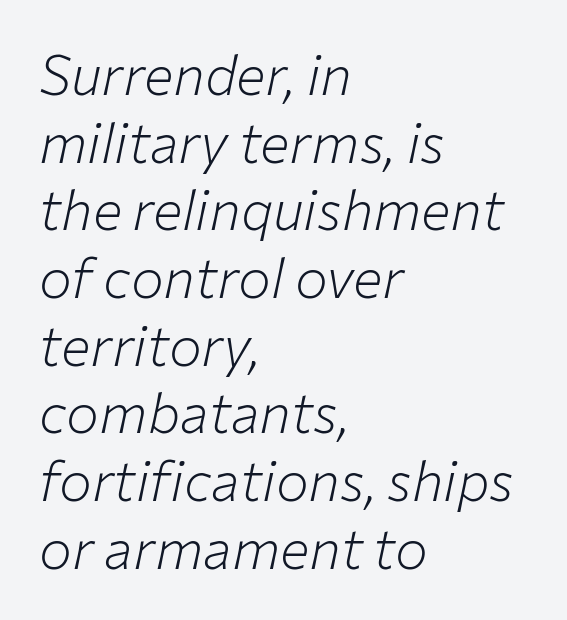
The image shows 55 px light type, italic (leaning right); set left-aligned, line spacing 1.23x, normal letter spacing, not underlined; low stroke contrast and a medium x-height.
